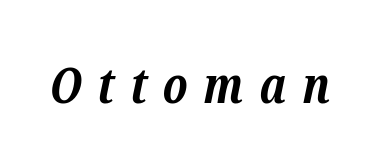
The image shows 50 px bold serif type, italic (leaning right); set unusually wide letter spacing (+0.31 em), not underlined; low stroke contrast and a medium x-height.
